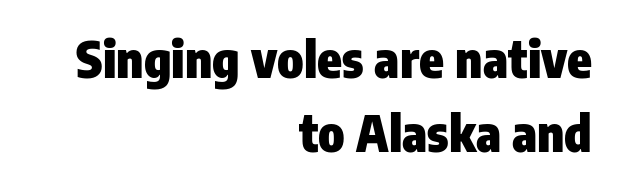
The letters stand straight up with perfectly vertical stems. Serifs: no, the terminals of the letterforms are clean. In terms of letterspacing, this is plain default setting. Do the characters align in a grid? No, the font is proportional.
